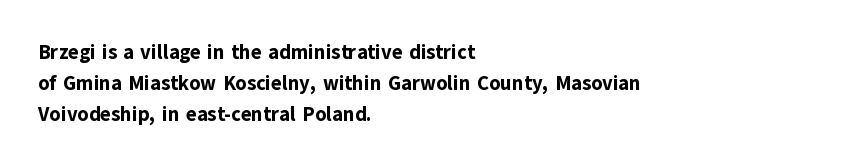
Q: Is the text bold? A: Yes.
Q: Is the text italic (slanted)? A: No, it is upright.
Q: Is the text underlined? A: No.
Q: How is the paragraph aligned? A: Left-aligned.
Q: Is the spacing between letters normal or unusually wide? A: Normal.
Q: Is the spacing between lines tight, normal or loose? A: Normal.
